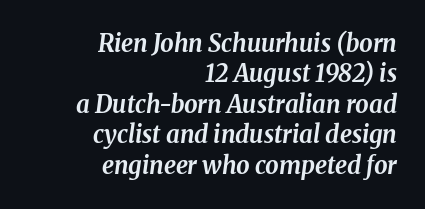
Only glyphs here, with clear space below each row. The block of text has a typical density, with ordinary space between rows. Which margin do the lines hug? The right one — the left edge is uneven. The letters are bold, with thick, heavy strokes.
